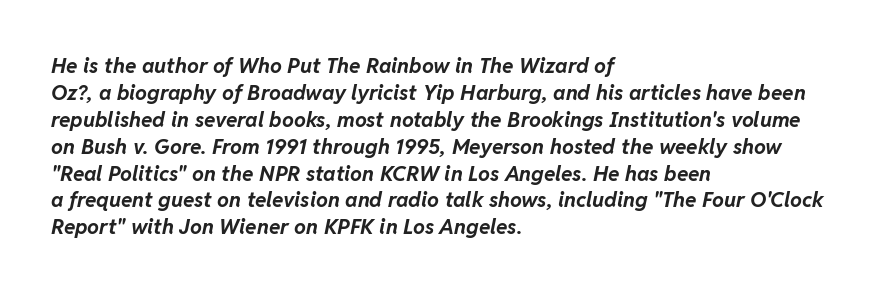
{"italic": "yes", "lean": "right", "slant_degrees": 11, "bold": "yes", "underline": "no", "align": "left", "line_spacing": "normal", "line_spacing_ratio": 1.28, "letter_spacing": "normal", "letter_spacing_em": 0.0, "glyph_px": 21}
